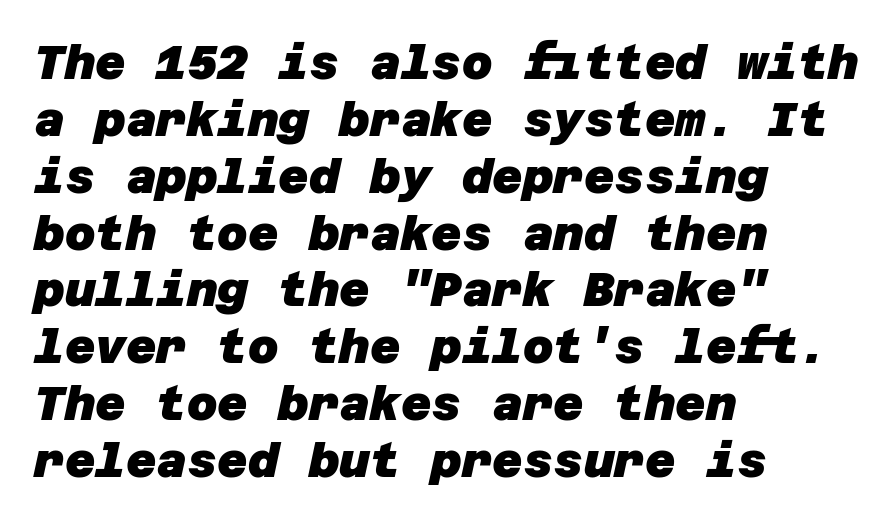
The image shows 47 px heavy sans-serif type; set left-aligned, line spacing 1.21x, normal letter spacing, not underlined; low stroke contrast and a large x-height.
